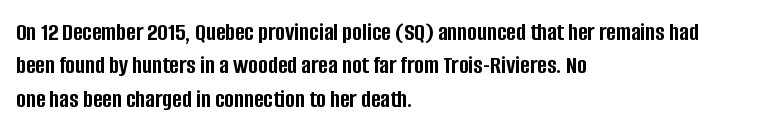
{"italic": "no", "bold": "yes", "underline": "no", "align": "left", "line_spacing": "normal", "line_spacing_ratio": 1.28, "letter_spacing": "normal", "letter_spacing_em": 0.0, "glyph_px": 26}
